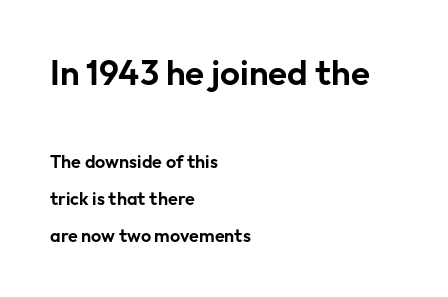
The image shows 35 px sans-serif type, upright; set left-aligned, loose line spacing (2.05x), normal letter spacing, not underlined; the first (top) block is 1.94x larger; low stroke contrast and a medium x-height.
